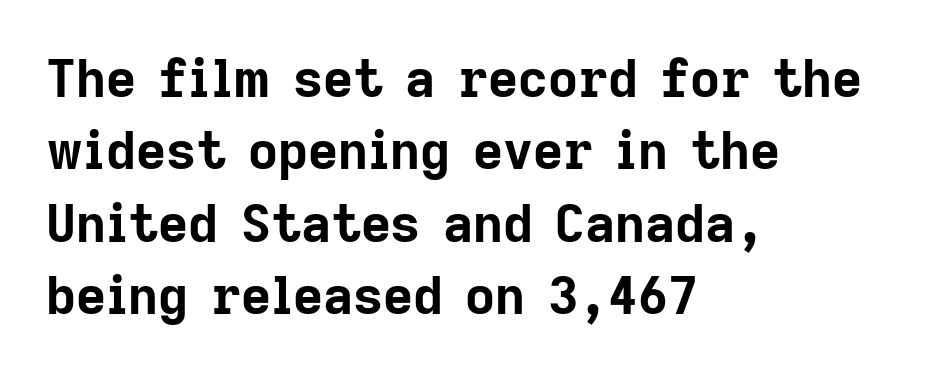
Q: Is the text bold? A: Yes.
Q: Is the text italic (slanted)? A: No, it is upright.
Q: Is the typeface a serif or a sans-serif typeface? A: Sans-serif.
Q: Is the text underlined? A: No.
Q: How is the paragraph aligned? A: Left-aligned.
Q: Is the spacing between letters normal or unusually wide? A: Normal.
Q: Is the spacing between lines tight, normal or loose? A: Normal.
Q: Width (condensed, normal, or wide)? A: Normal.
Q: Stroke contrast? A: Low.
Q: x-height? A: Medium.
Q: Monospaced? A: No.
